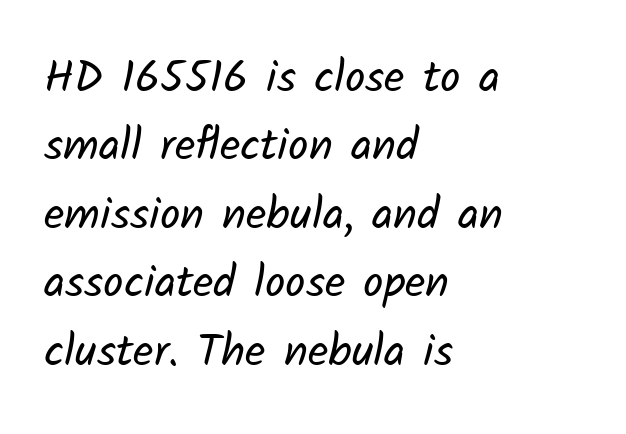
The image shows 45 px regular-weight sans-serif type; set left-aligned, normal line spacing (1.52x), normal letter spacing, not underlined; low stroke contrast and a medium x-height.
